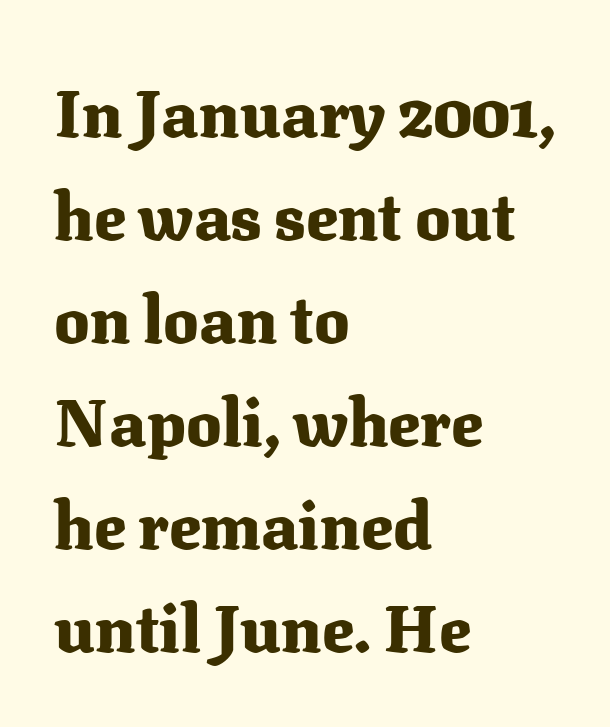
This is the regular roman posture of the typeface. Each row of text sits above clean, open space. Notice how thick the strokes are: this is what a full bold looks like. Examine the stroke ends and you'll spot serifs.
